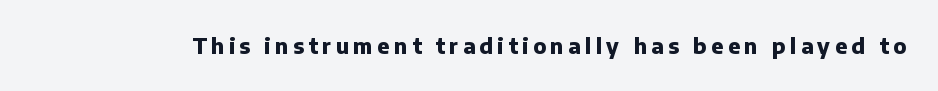
Characters remain perfectly vertical along every line. The letterforms stand isolated, each surrounded by extra space. The space directly below the letters is spotless. The glyphs have the mass of a bold cut.
